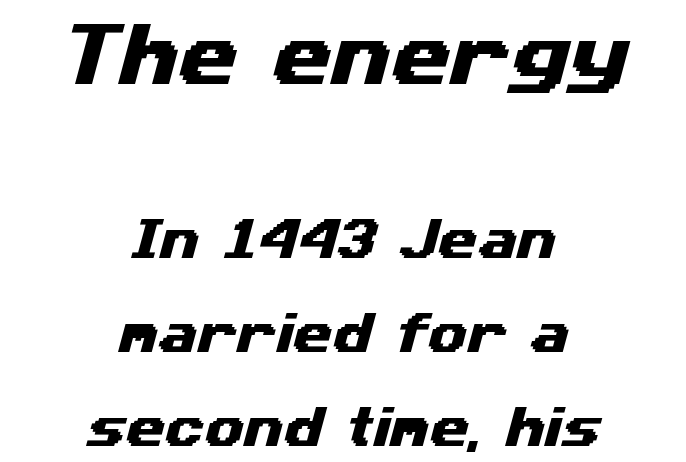
Summary of vertical rhythm: relaxed, with wide interline spacing. The upper block of text is set noticeably larger than the block beneath it. There is no visible air inserted between adjacent glyphs. The rendering positions every line midway between the sides. Do the characters align in a grid? No, the font is proportional.
